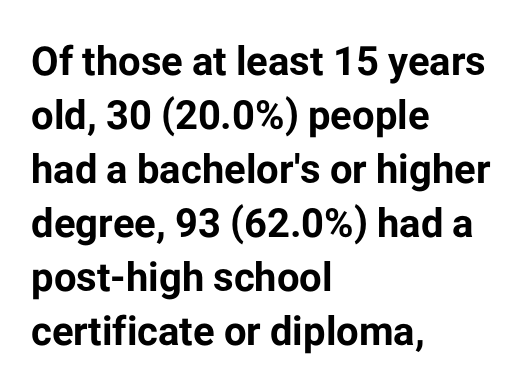
Q: Is the text bold? A: Yes.
Q: Is the text italic (slanted)? A: No, it is upright.
Q: Is the typeface a serif or a sans-serif typeface? A: Sans-serif.
Q: Is the text underlined? A: No.
Q: How is the paragraph aligned? A: Left-aligned.
Q: Is the spacing between letters normal or unusually wide? A: Normal.
Q: Is the spacing between lines tight, normal or loose? A: Normal.
Q: Width (condensed, normal, or wide)? A: Normal.
Q: Stroke contrast? A: Low.
Q: x-height? A: Medium.
Q: Monospaced? A: No.
